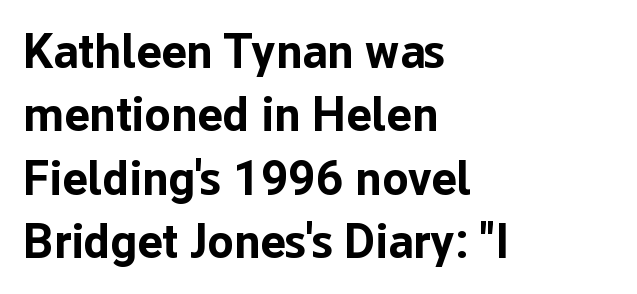
A dark, heavy texture on the line: the type is bold. Compared with typical body copy, the letter spacing here is the same. Examine the stroke ends and you'll find no serifs. Left-aligned paragraph, ragged on the right.
